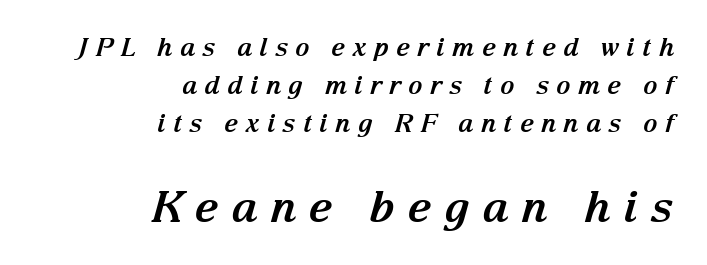
The image shows 43 px bold serif type, italic (leaning right); set right-aligned, normal line spacing (1.53x), unusually wide letter spacing (+0.28 em), not underlined; the second (bottom) block is 1.72x larger; medium stroke contrast and a medium x-height.
